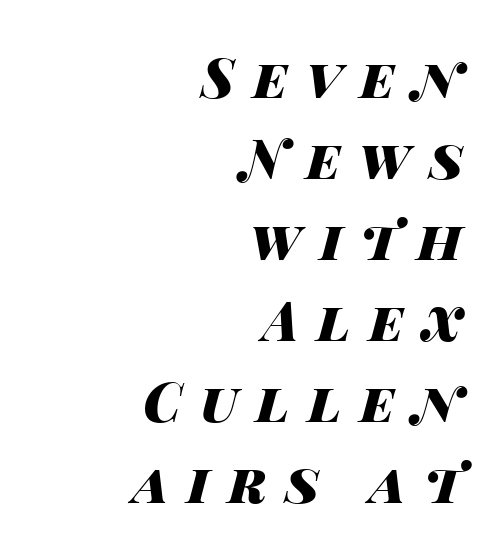
All the whitespace from short lines collects on the left. A typesetter would call this proportional, since set widths differ per character. Words appear elongated and porous because spacing is wide. Quick note: italic.
